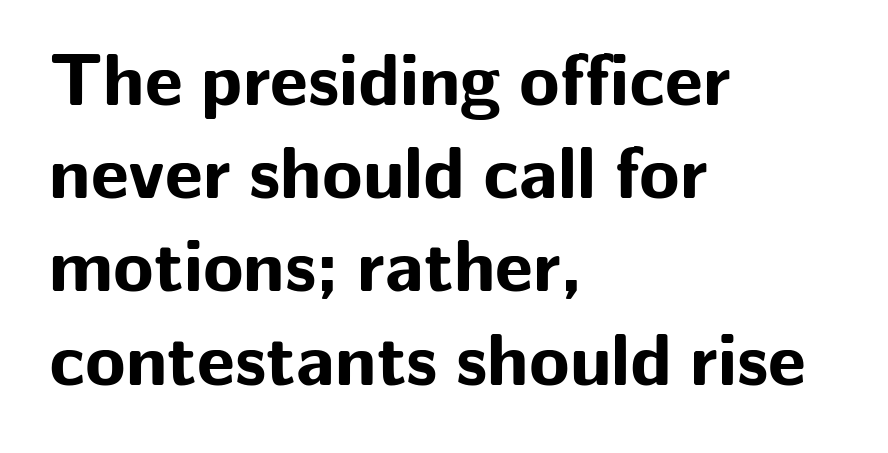
Standard letterfit; no display-style spreading of the glyphs. Nothing sits at the stroke ends, so this counts as sans-serif. Style check: upright. The paragraph has a hard left edge and a soft right edge. The lines sit at an ordinary, default distance from one another. Rule under the text: the space is simply empty.
